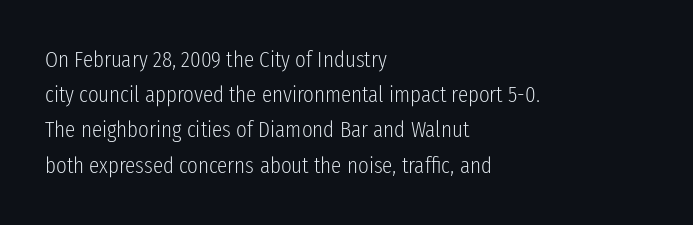
A typesetter would call this leading conventional body-copy spacing. Casual observation: everything's shoved over to the left. Counters stay open thanks to moderate or lighter strokes. The lettering stays uniformly vertical, giving the passage a roman look. No extra tracking has been applied to these lines. The gap between lines stays unmarked.
